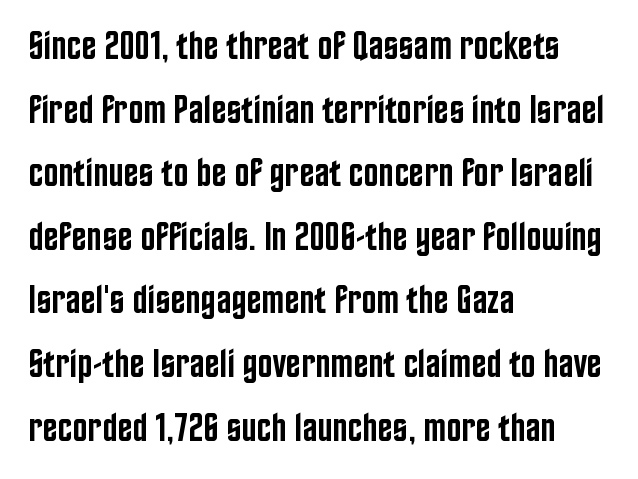
A somewhat darkened texture: the type is semibold rather than bold. Do the characters align in a grid? No, the font is proportional. I'd call this a sans setting — the letters go barefoot. Letters rest on an invisible, unmarked baseline. Teacher's note: observe the even left margin — that is flush-left alignment.
